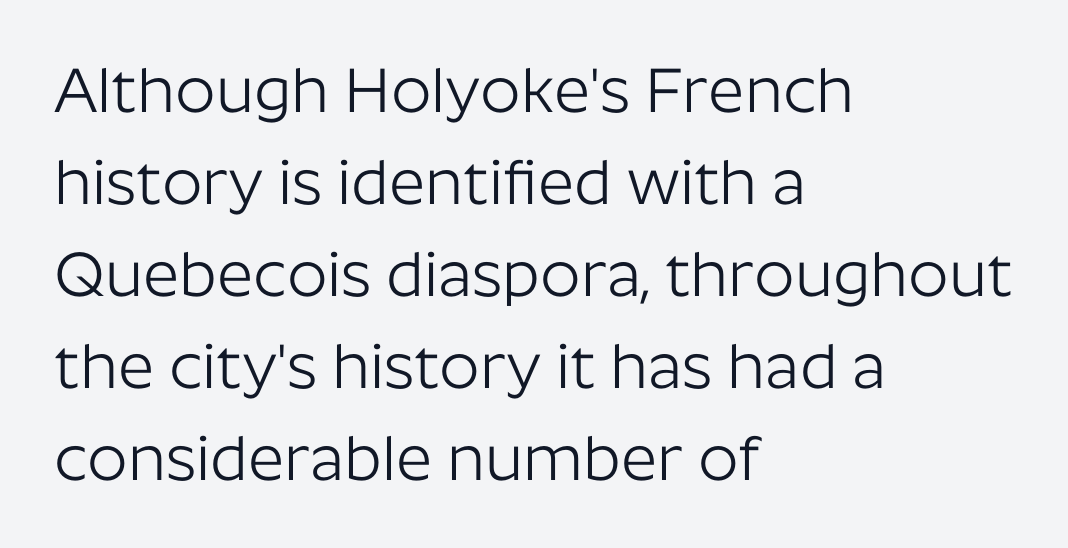
Q: Is the text bold? A: No.
Q: Is the text italic (slanted)? A: No, it is upright.
Q: Is the typeface a serif or a sans-serif typeface? A: Sans-serif.
Q: Is the text underlined? A: No.
Q: How is the paragraph aligned? A: Left-aligned.
Q: Is the spacing between letters normal or unusually wide? A: Normal.
Q: Is the spacing between lines tight, normal or loose? A: Normal.
Q: Width (condensed, normal, or wide)? A: Normal.
Q: Stroke contrast? A: Low.
Q: x-height? A: Medium.
Q: Monospaced? A: No.
